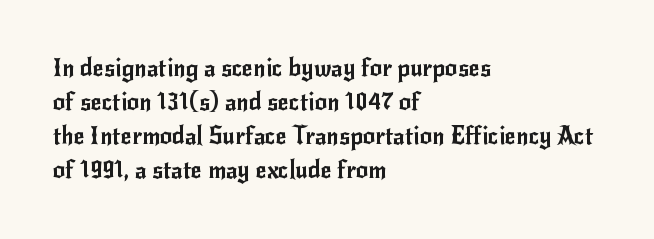
Q: Is the text italic (slanted)? A: No, it is upright.
Q: Is the text underlined? A: No.
Q: How is the paragraph aligned? A: Left-aligned.
Q: Is the spacing between letters normal or unusually wide? A: Normal.
Q: Is the spacing between lines tight, normal or loose? A: Normal.
